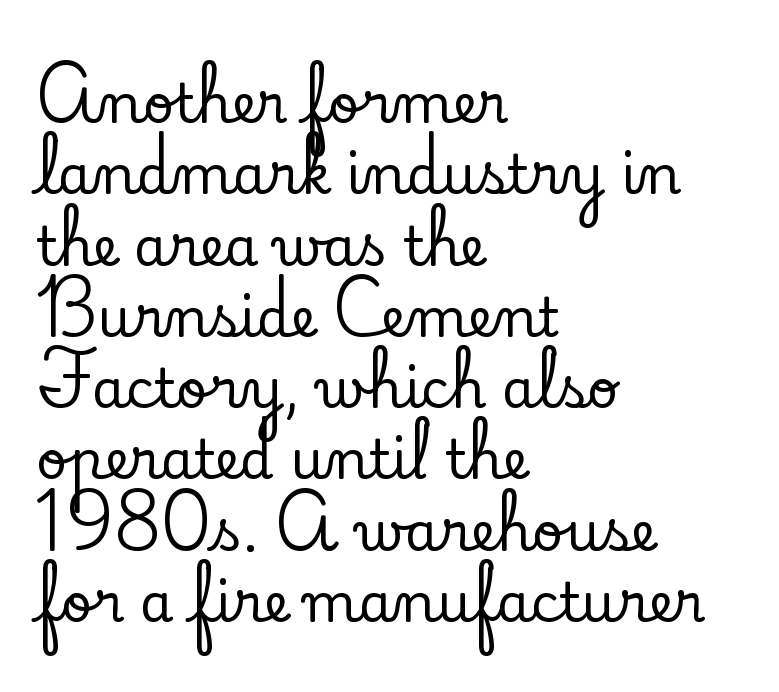
The letters advance in unequal steps, a hallmark of proportional type. The face used here is seriffed, in the tradition of book romans. The letters stand straight up with perfectly vertical stems. Summary of vertical rhythm: regular, with standard interline spacing.
